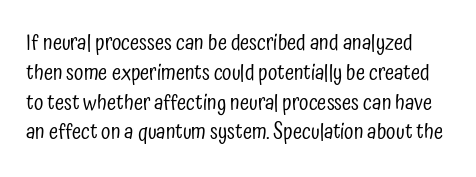
Q: Is the text bold? A: No.
Q: Is the text italic (slanted)? A: No, it is upright.
Q: Is the text underlined? A: No.
Q: Is the spacing between letters normal or unusually wide? A: Normal.
Q: Is the spacing between lines tight, normal or loose? A: Normal.
